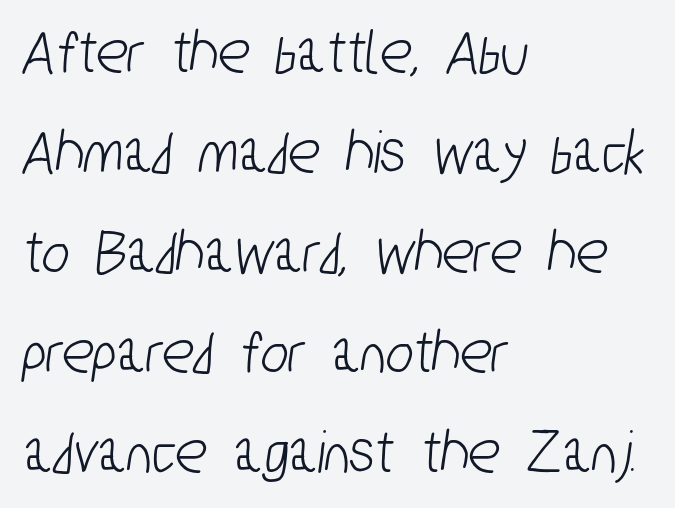
{"serif": "no", "width": "condensed", "stroke_contrast": "low", "x_height": "medium", "monospaced": "no", "underline": "no", "align": "left", "line_spacing": "normal", "line_spacing_ratio": 1.54, "letter_spacing": "normal", "letter_spacing_em": 0.0, "glyph_px": 65}
